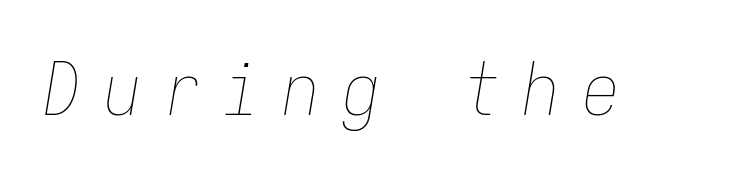
Do the characters align in a grid? Yes, the font is monospaced. Is the stroke heavy? The answer is a plain regular-or-lighter. Does extra space separate the letters? Yes, quite a lot of it. The gap between lines stays unmarked.
